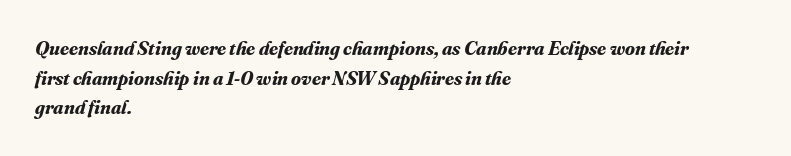
The image shows 20 px bold type, italic (leaning right); set left-aligned, normal line spacing (1.48x), normal letter spacing, not underlined.
